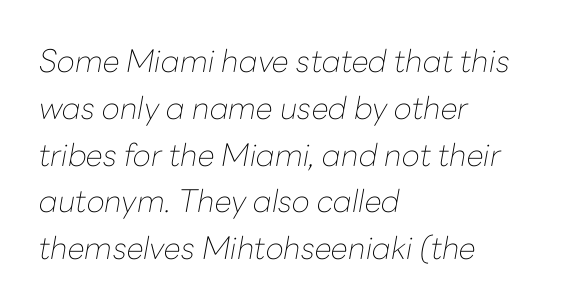
Honestly, there is no underline to notice here at all. Think standard paragraph weight, or any step lighter than that. The rendering uses a moderate line-height, typical for paragraphs. Spacing verdict: proportional, widths tailored to each character. Where is the straight margin? On the left. Designer's note — italics engaged.
